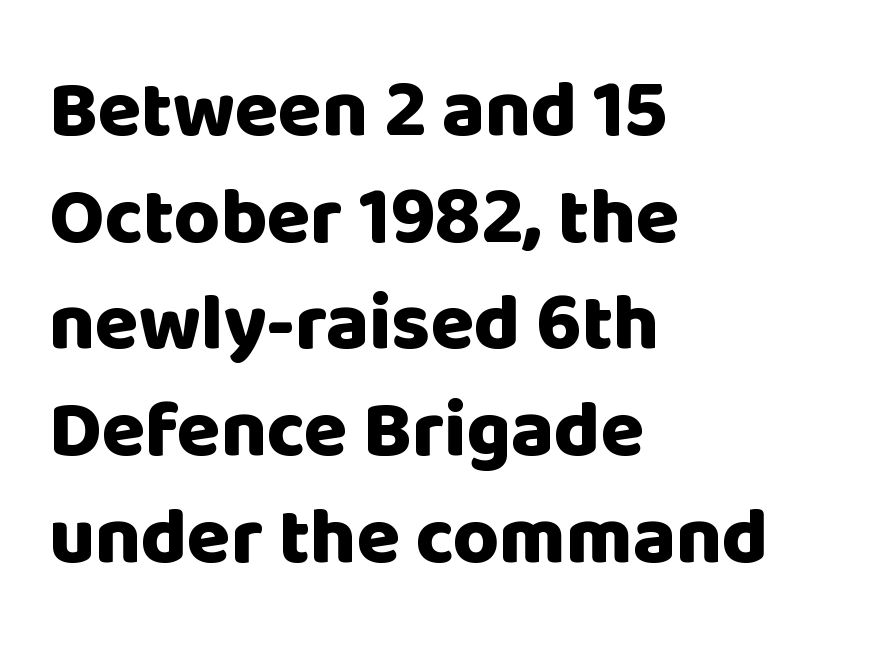
Q: Is the text bold? A: Yes.
Q: Is the text italic (slanted)? A: No, it is upright.
Q: Is the typeface a serif or a sans-serif typeface? A: Sans-serif.
Q: Is the text underlined? A: No.
Q: How is the paragraph aligned? A: Left-aligned.
Q: Is the spacing between letters normal or unusually wide? A: Normal.
Q: Is the spacing between lines tight, normal or loose? A: Normal.
Q: Width (condensed, normal, or wide)? A: Normal.
Q: Stroke contrast? A: Low.
Q: x-height? A: Large.
Q: Monospaced? A: No.
